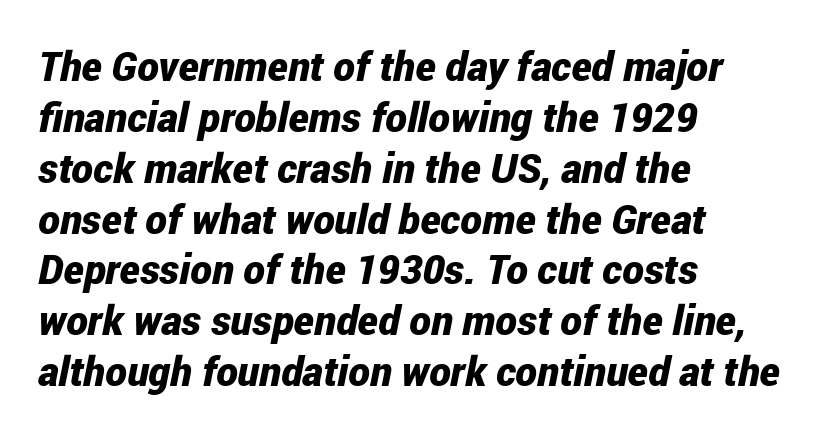
The image shows 41 px bold, condensed type, italic (leaning right); set left-aligned, line spacing 1.24x, normal letter spacing, not underlined; low stroke contrast and a medium x-height.
